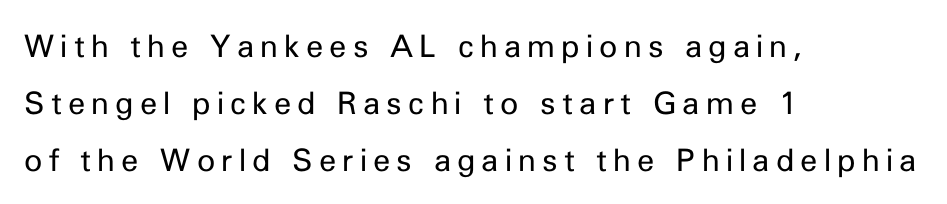
{"serif": "no", "italic": "no", "bold": "no", "weight": "regular", "width": "normal", "stroke_contrast": "low", "x_height": "medium", "monospaced": "no", "underline": "no", "align": "left", "line_spacing_ratio": 1.84, "letter_spacing": "wide", "letter_spacing_em": 0.2, "glyph_px": 31}
